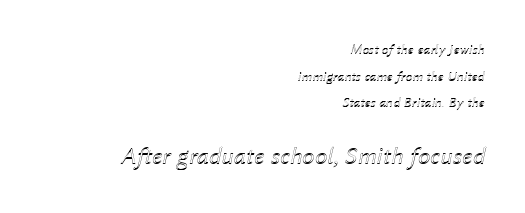
The lines in this sample share a right terminus and differ only in where they begin. Just letters on the line, the space beneath them empty. An italicized treatment has been applied to the whole sample. Does the bottom block carry the larger type? Yes, it does. You could fit nearly another row in the gap between these rows.
